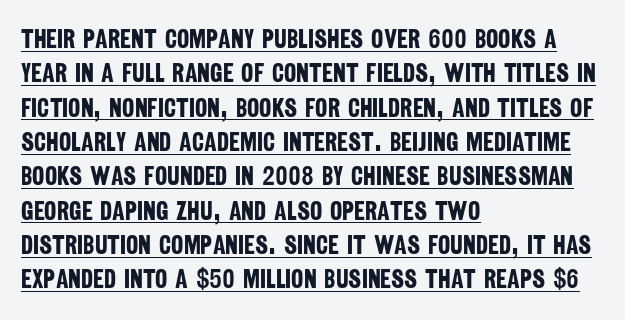
The image shows 26 px bold type; set left-aligned, normal line spacing (1.32x), normal letter spacing, underlined.
